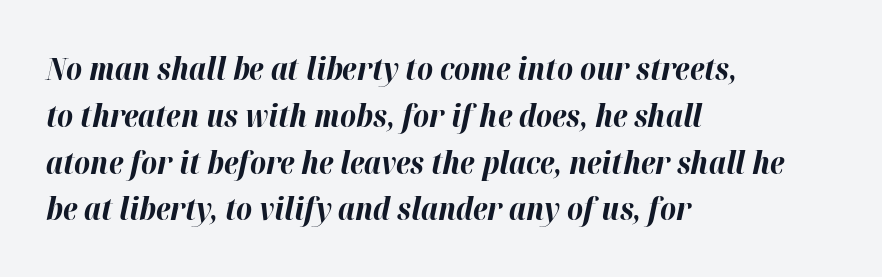
The glyphs have the mass of a bold cut. Regarding leading, the lines here are spaced in the standard way. Compared with ordinary roman type, these characters are visibly tilted. The rendering uses natural spacing where letterforms have individual widths. Nobody drew a line under any word here.
